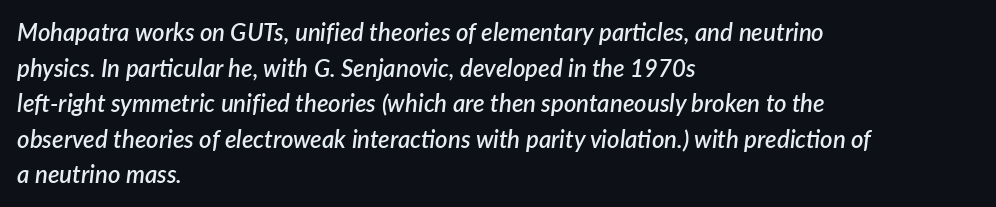
The image shows 24 px text type, italic (leaning right); set left-aligned, normal line spacing (1.48x), normal letter spacing, not underlined.
